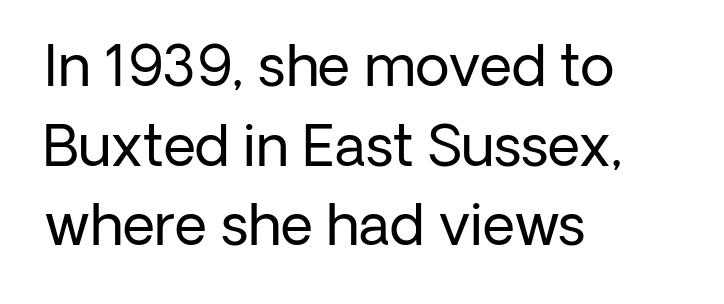
This rendering leaves character spacing at its baseline value. One glance says typical: line gaps are just what's usual. The font sits on the lighter half of the weight spectrum, regular included. The passage shown is typed in a proportional face where columns would drift. The lettering stays uniformly vertical, giving the passage a roman look.
